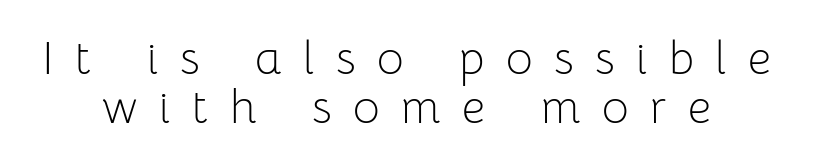
{"serif": "no", "italic": "no", "bold": "no", "weight": "light", "width": "normal", "stroke_contrast": "low", "x_height": "medium", "monospaced": "no", "underline": "no", "line_spacing": "tight", "line_spacing_ratio": 1.07, "letter_spacing": "wide", "letter_spacing_em": 0.47, "glyph_px": 46}
